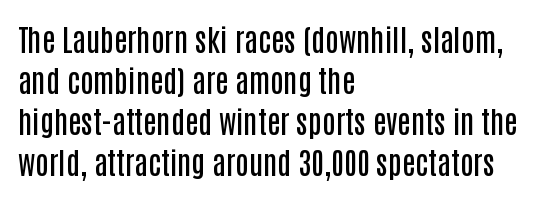
The image shows 30 px semibold, condensed sans-serif type, upright; set left-aligned, normal line spacing (1.37x), normal letter spacing, not underlined; low stroke contrast and a large x-height.
